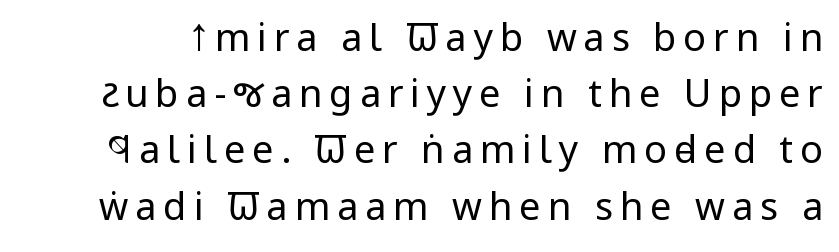
{"serif": "no", "italic": "no", "bold": "no", "weight": "regular", "width": "condensed", "stroke_contrast": "low", "x_height": "large", "monospaced": "no", "underline": "no", "line_spacing": "normal", "line_spacing_ratio": 1.48, "glyph_px": 38}
